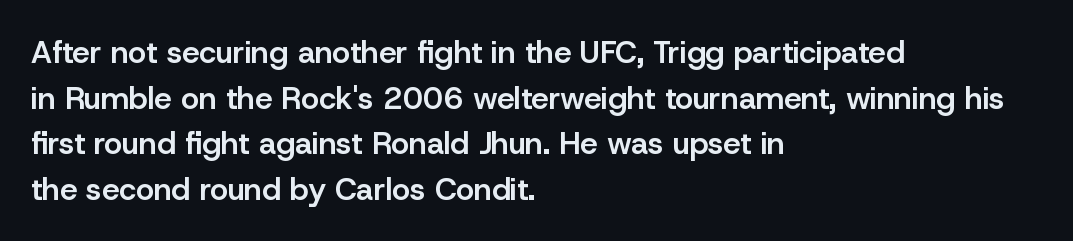
Q: Is the text bold? A: Semi-bold.
Q: Is the text italic (slanted)? A: No, it is upright.
Q: Is the typeface a serif or a sans-serif typeface? A: Sans-serif.
Q: Is the text underlined? A: No.
Q: How is the paragraph aligned? A: Left-aligned.
Q: Is the spacing between letters normal or unusually wide? A: Normal.
Q: Is the spacing between lines tight, normal or loose? A: Normal.
Q: Width (condensed, normal, or wide)? A: Normal.
Q: Stroke contrast? A: Low.
Q: x-height? A: Medium.
Q: Monospaced? A: No.
